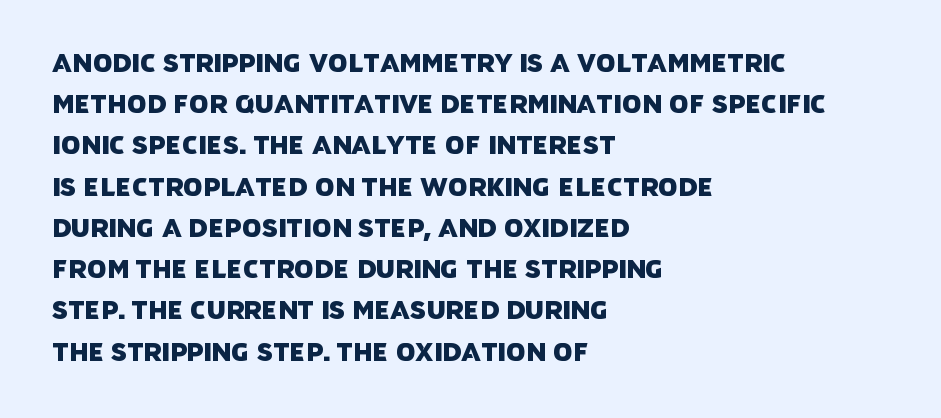
{"underline": "no", "align": "left", "line_spacing": "normal", "line_spacing_ratio": 1.65, "letter_spacing": "normal", "letter_spacing_em": 0.0, "glyph_px": 25}
